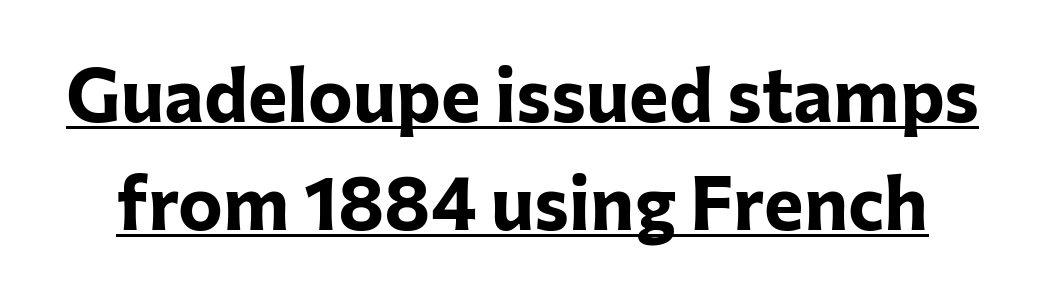
{"serif": "no", "italic": "no", "bold": "yes", "weight": "bold", "width": "normal", "stroke_contrast": "low", "x_height": "medium", "monospaced": "no", "underline": "yes", "line_spacing": "normal", "line_spacing_ratio": 1.44, "letter_spacing": "normal", "letter_spacing_em": 0.0, "glyph_px": 75}
